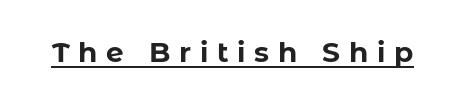
Q: Is the text bold? A: Yes.
Q: Is the text italic (slanted)? A: No, it is upright.
Q: Is the typeface a serif or a sans-serif typeface? A: Sans-serif.
Q: Is the text underlined? A: Yes.
Q: Is the spacing between letters normal or unusually wide? A: Unusually wide.
Q: Width (condensed, normal, or wide)? A: Normal.
Q: Stroke contrast? A: Low.
Q: x-height? A: Medium.
Q: Monospaced? A: No.
